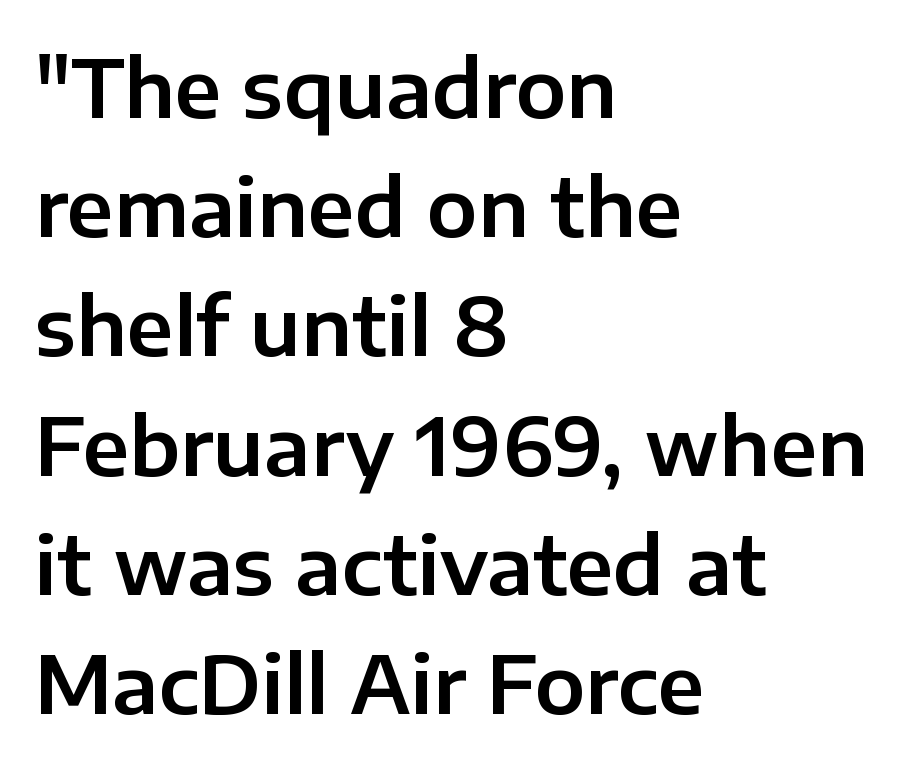
{"serif": "no", "italic": "no", "width": "normal", "stroke_contrast": "low", "x_height": "medium", "monospaced": "no", "underline": "no", "align": "left", "line_spacing": "normal", "line_spacing_ratio": 1.49, "letter_spacing": "normal", "letter_spacing_em": 0.0, "glyph_px": 80}
